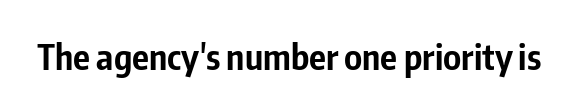
Q: Is the text bold? A: Yes.
Q: Is the text italic (slanted)? A: No, it is upright.
Q: Is the typeface a serif or a sans-serif typeface? A: Sans-serif.
Q: Is the text underlined? A: No.
Q: Is the spacing between letters normal or unusually wide? A: Normal.
Q: Width (condensed, normal, or wide)? A: Condensed.
Q: Stroke contrast? A: Low.
Q: x-height? A: Medium.
Q: Monospaced? A: No.
